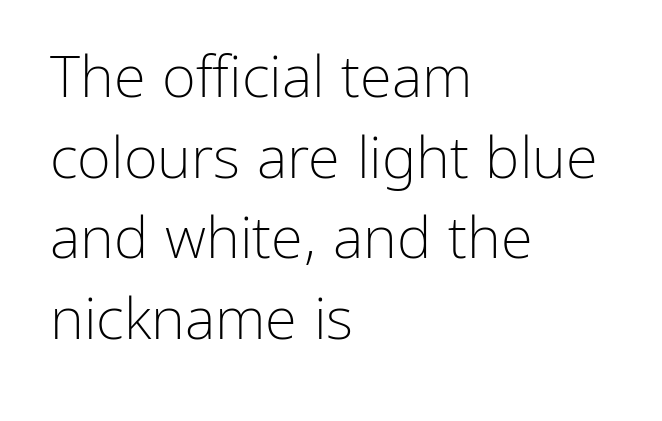
The image shows 58 px light sans-serif type, upright; set left-aligned, normal line spacing (1.39x), normal letter spacing, not underlined; low stroke contrast and a medium x-height.
